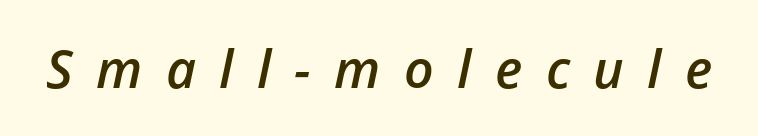
Q: Is the text bold? A: Semi-bold.
Q: Is the text italic (slanted)? A: Yes, it leans right by about 12 degrees.
Q: Is the text underlined? A: No.
Q: Is the spacing between letters normal or unusually wide? A: Unusually wide.
Q: Width (condensed, normal, or wide)? A: Normal.
Q: Stroke contrast? A: Low.
Q: x-height? A: Medium.
Q: Monospaced? A: No.
